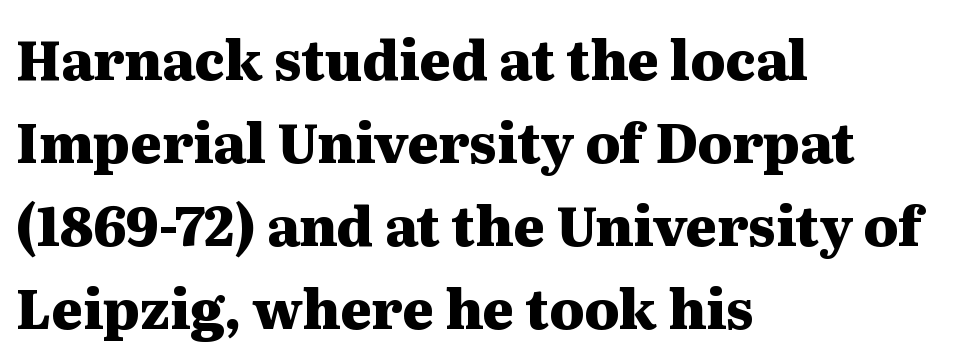
The image shows 54 px heavy, wide serif type, upright; set left-aligned, normal line spacing (1.54x), normal letter spacing, not underlined; medium stroke contrast and a medium x-height.
